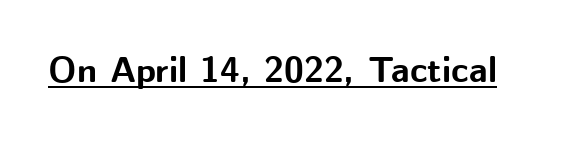
I'd describe the lettering as bold — thick and assertive. A typesetter would call this proportional, since set widths differ per character. Unlike italic type, these characters show no tilt at all. Look at the bottom of the vertical strokes: they stop flat, with no serifs. A continuous stroke trails under the words, as in a hyperlink. The rendering keeps characters at their native spacing.
